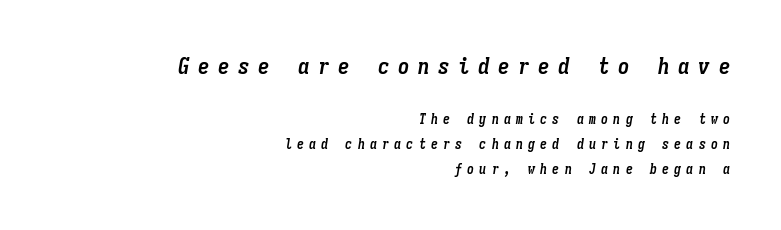
Emphasis by weight is at full strength: bold. Size hierarchy here favors the leading block over the trailing one. Caption: expanded tracking, letters set apart. A flush-right, rag-left setting is used for this passage. Honestly, there is no underline to notice here at all.
